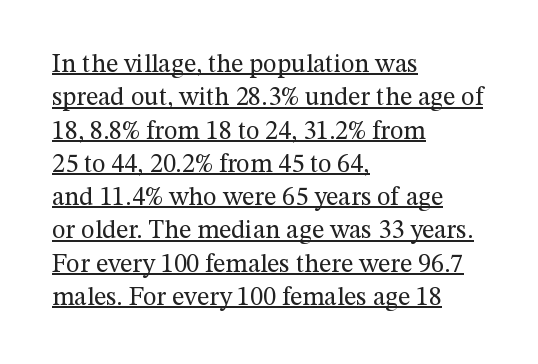
The image shows 26 px text type, upright; set left-aligned, normal line spacing (1.28x), normal letter spacing, underlined.
